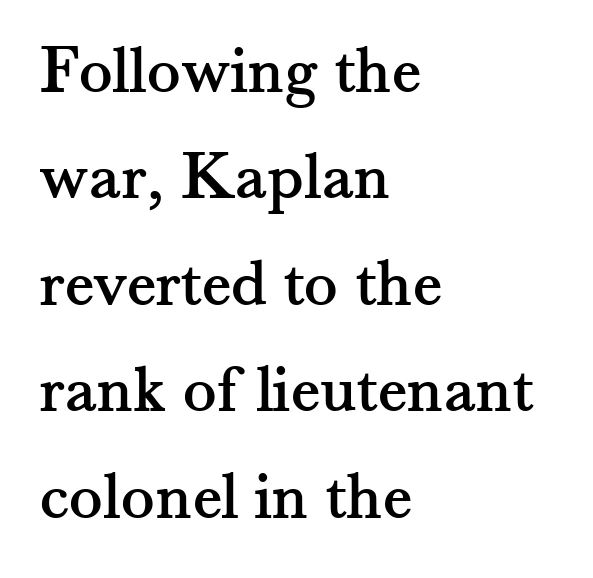
{"serif": "yes", "italic": "no", "width": "normal", "stroke_contrast": "medium", "x_height": "small", "monospaced": "no", "underline": "no", "align": "left", "line_spacing": "normal", "line_spacing_ratio": 1.52, "letter_spacing": "normal", "letter_spacing_em": 0.0, "glyph_px": 70}
